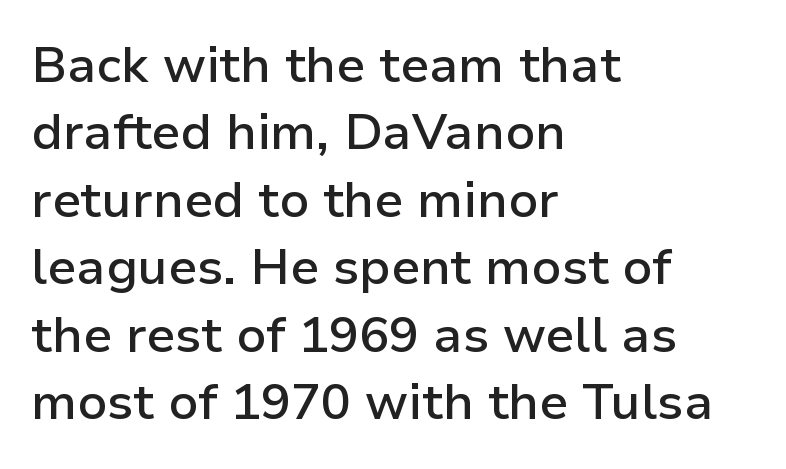
Looks like regular typesetting: each glyph gets only the width it needs. Teacher's note: observe the even left margin — that is flush-left alignment. Note: no serifs on the glyphs. Whoever set this chose a conventional vertical rhythm.
